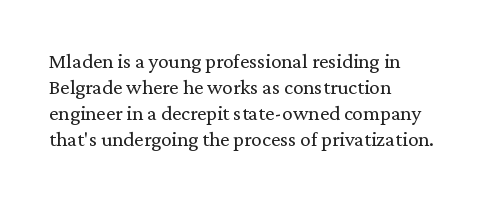
The typography opts for an upright posture over an oblique one. Unmarked baselines from the first word to the last. Students, note that the glyphs here touch the page at normal intervals. Which margin do the lines hug? The left one — the right edge is uneven. The typesetting does not lean heavy: it is not bold.
